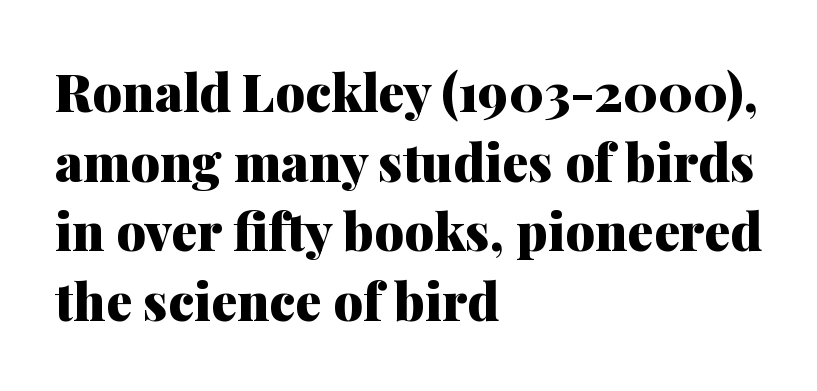
{"serif": "yes", "italic": "no", "bold": "yes", "weight": "heavy", "width": "normal", "stroke_contrast": "medium", "x_height": "medium", "monospaced": "no", "underline": "no", "align": "left", "line_spacing": "normal", "line_spacing_ratio": 1.34, "letter_spacing": "normal", "letter_spacing_em": 0.0, "glyph_px": 52}
